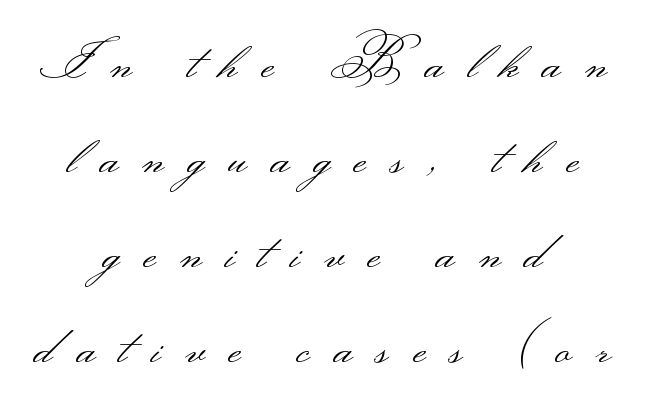
Spacing verdict: proportional, widths tailored to each character. Every row of glyphs is offset so its center matches the block's center. I'd call this a sans setting — the letters go barefoot. The glyphs are unaccompanied by any horizontal stroke below them.
